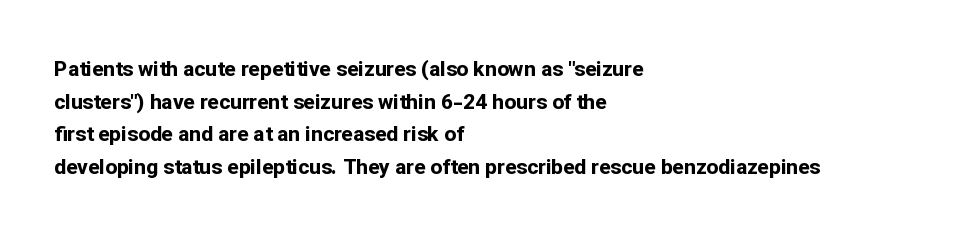
Q: Is the text bold? A: Yes.
Q: Is the text italic (slanted)? A: No, it is upright.
Q: Is the text underlined? A: No.
Q: How is the paragraph aligned? A: Left-aligned.
Q: Is the spacing between letters normal or unusually wide? A: Normal.
Q: Is the spacing between lines tight, normal or loose? A: Normal.
